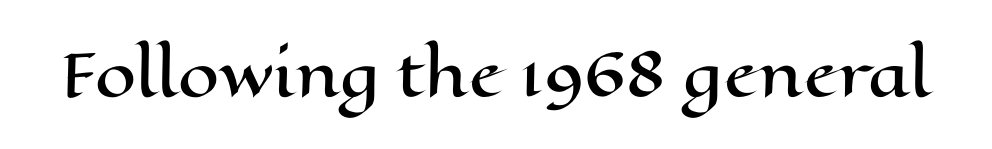
The image shows 59 px wide type, upright; set normal letter spacing, not underlined; high stroke contrast and a medium x-height.
